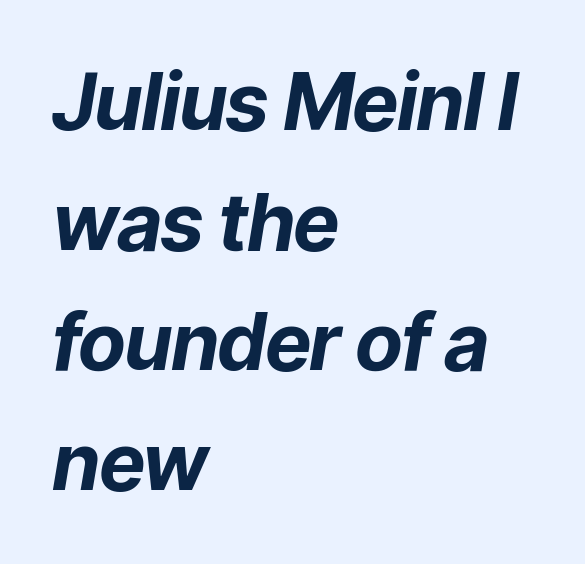
The image shows 79 px bold type, italic (leaning right); set left-aligned, normal line spacing (1.52x), normal letter spacing, not underlined; low stroke contrast and a medium x-height.
